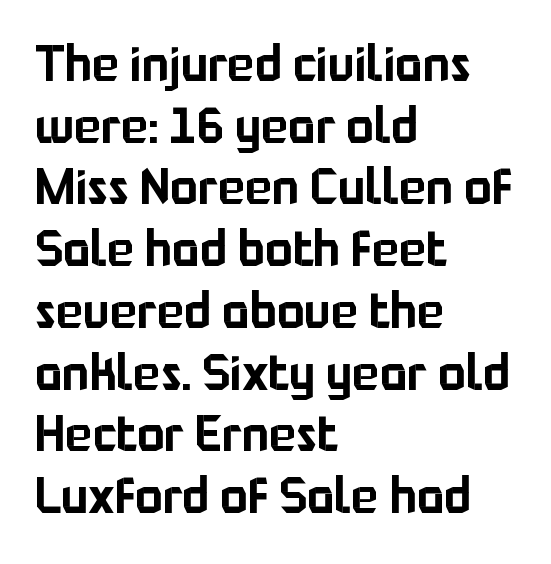
This sample has the flowing, uneven cadence of proportional lettering. The letters carry no serifs — their stems end cleanly without finishing strokes. The typesetter chose a ragged-right arrangement here. Do the letters lean? They stand straight. Spacing between characters is what you'd get straight out of the box.
